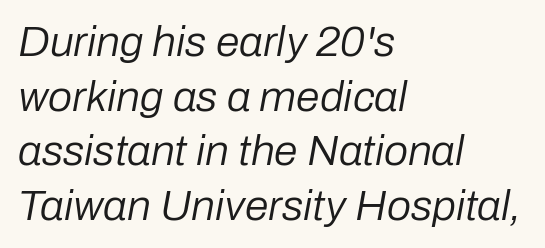
{"italic": "yes", "lean": "right", "slant_degrees": 10, "bold": "no", "weight": "regular", "width": "normal", "stroke_contrast": "low", "x_height": "medium", "monospaced": "no", "underline": "no", "align": "left", "line_spacing": "normal", "line_spacing_ratio": 1.27, "letter_spacing": "normal", "letter_spacing_em": 0.0, "glyph_px": 43}
